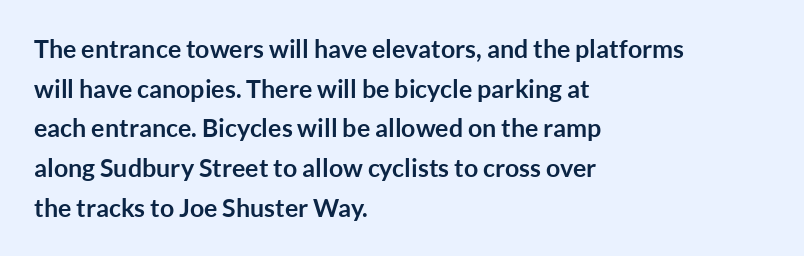
The words here are not underlined. Glyph-to-glyph distance matches everyday printed text. The rows are spaced the way most documents space them. The lettering holds an erect, upright posture throughout. Heavy-handed strokes throughout: this text is bold. Which margin do the lines hug? The left one — the right edge is uneven.
